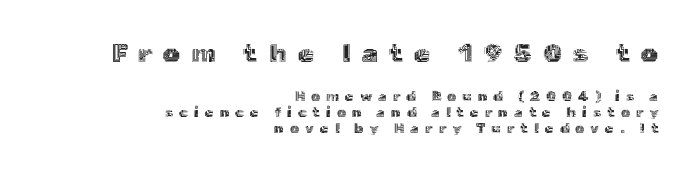
{"italic": "no", "underline": "no", "align": "right", "line_spacing": "tight", "line_spacing_ratio": 1.14, "letter_spacing": "wide", "letter_spacing_em": 0.44, "larger_block": "first", "size_ratio": 1.86, "glyph_px": 26}
